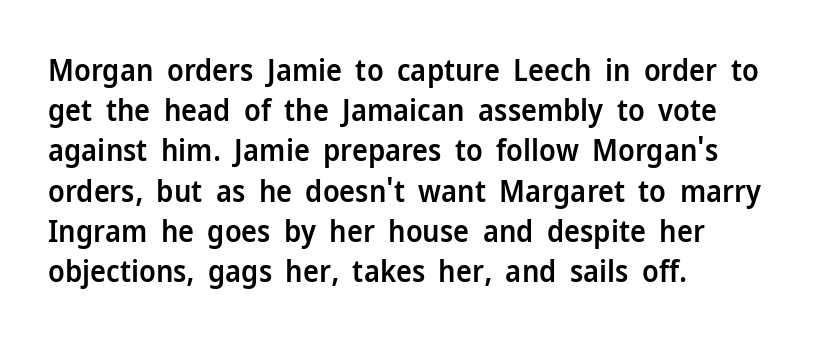
{"serif": "no", "italic": "no", "bold": "semi", "weight": "semibold", "width": "normal", "stroke_contrast": "low", "x_height": "medium", "monospaced": "no", "underline": "no", "align": "left", "line_spacing": "normal", "line_spacing_ratio": 1.34, "letter_spacing": "normal", "letter_spacing_em": 0.0, "glyph_px": 30}
